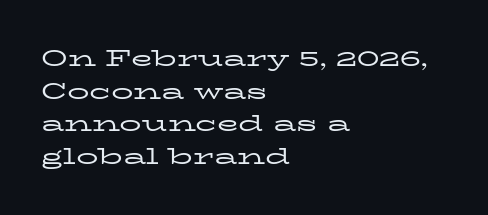
{"italic": "no", "bold": "no", "underline": "no", "align": "left", "line_spacing": "normal", "line_spacing_ratio": 1.48, "letter_spacing": "normal", "letter_spacing_em": 0.0, "glyph_px": 22}
